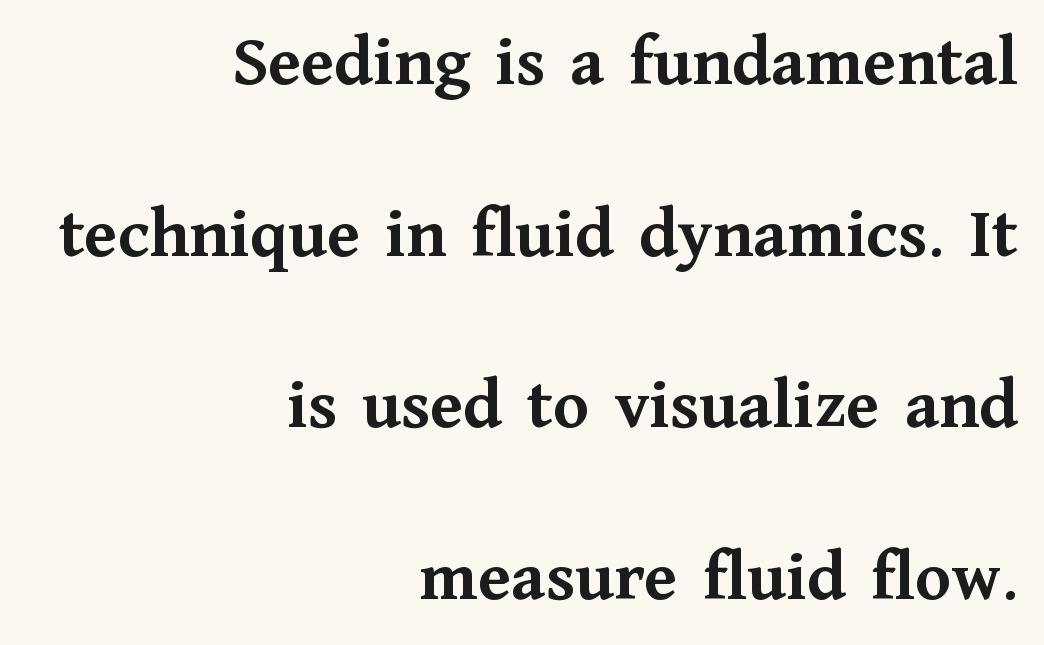
{"serif": "yes", "italic": "no", "bold": "yes", "weight": "semibold", "width": "normal", "stroke_contrast": "medium", "x_height": "medium", "monospaced": "no", "underline": "no", "align": "right", "line_spacing": "loose", "line_spacing_ratio": 2.35, "letter_spacing": "normal", "letter_spacing_em": 0.0, "glyph_px": 73}
